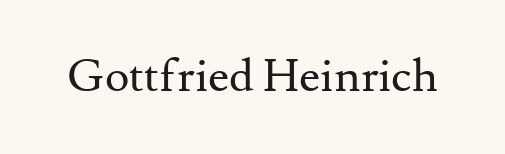
Q: Is the text bold? A: No.
Q: Is the text italic (slanted)? A: No, it is upright.
Q: Is the typeface a serif or a sans-serif typeface? A: Serif.
Q: Is the text underlined? A: No.
Q: Is the spacing between letters normal or unusually wide? A: Normal.
Q: Width (condensed, normal, or wide)? A: Normal.
Q: Stroke contrast? A: Medium.
Q: x-height? A: Small.
Q: Monospaced? A: No.
